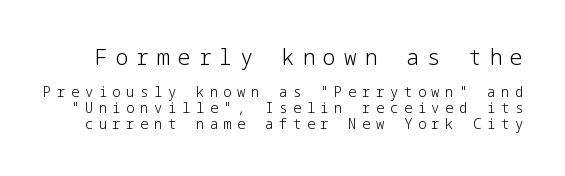
Counters stay open thanks to moderate or lighter strokes. Leading is clearly below the norm, producing a dense column. Bigger letters appear in the top chunk; the bottom chunk is reduced. The passage shown has open, widely tracked lettering throughout. The axis of the letterforms is exactly vertical.
